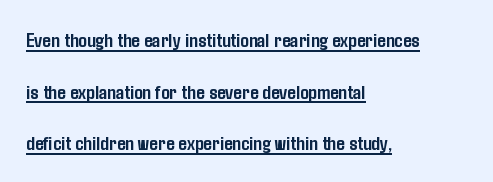
The image shows 21 px bold type, upright; set left-aligned, loose line spacing (2.46x), normal letter spacing, underlined.
